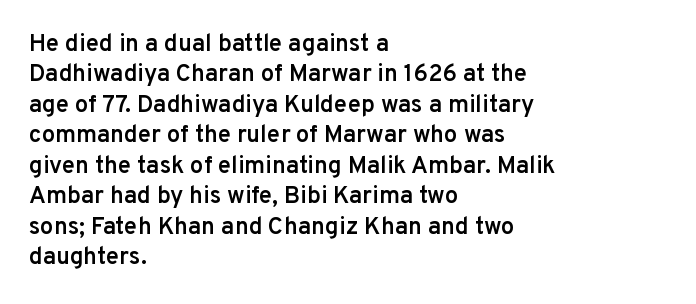
Q: Is the text bold? A: Semi-bold.
Q: Is the text italic (slanted)? A: No, it is upright.
Q: Is the text underlined? A: No.
Q: How is the paragraph aligned? A: Left-aligned.
Q: Is the spacing between letters normal or unusually wide? A: Normal.
Q: Is the spacing between lines tight, normal or loose? A: Normal.
